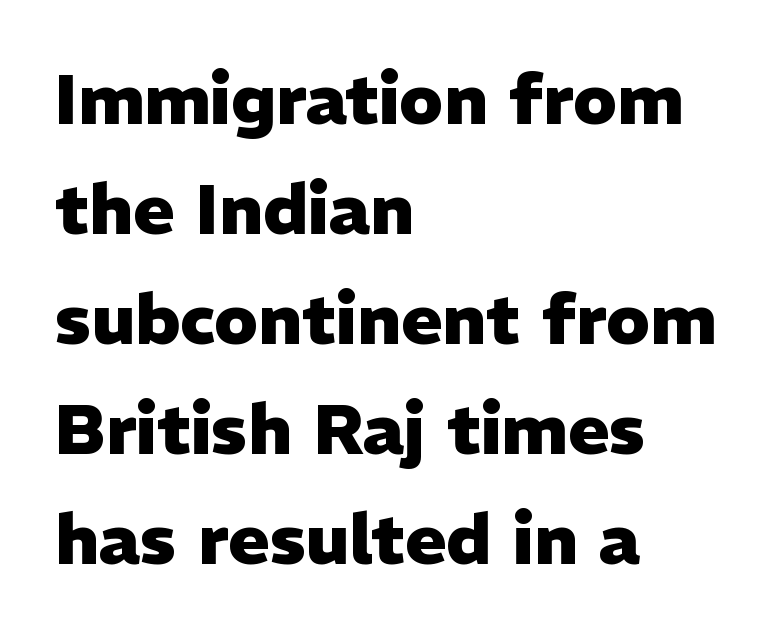
Q: Is the text bold? A: Yes.
Q: Is the text italic (slanted)? A: No, it is upright.
Q: Is the typeface a serif or a sans-serif typeface? A: Sans-serif.
Q: Is the text underlined? A: No.
Q: How is the paragraph aligned? A: Left-aligned.
Q: Is the spacing between letters normal or unusually wide? A: Normal.
Q: Is the spacing between lines tight, normal or loose? A: Normal.
Q: Width (condensed, normal, or wide)? A: Normal.
Q: Stroke contrast? A: Low.
Q: x-height? A: Medium.
Q: Monospaced? A: No.
